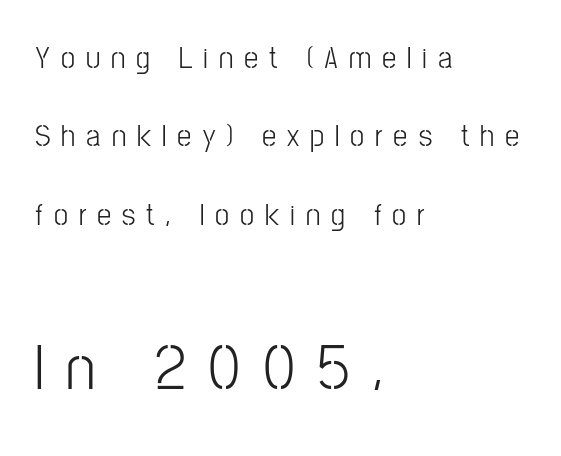
{"serif": "no", "italic": "no", "width": "condensed", "stroke_contrast": "low", "x_height": "medium", "monospaced": "no", "underline": "no", "align": "left", "line_spacing": "loose", "line_spacing_ratio": 2.45, "letter_spacing": "wide", "letter_spacing_em": 0.34, "larger_block": "second", "size_ratio": 2.03, "glyph_px": 65}
